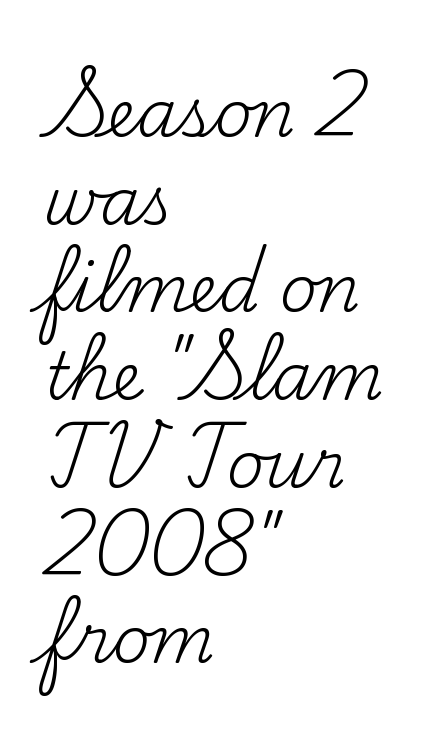
{"serif": "yes", "bold": "no", "weight": "regular", "width": "normal", "stroke_contrast": "medium", "x_height": "small", "monospaced": "no", "underline": "no", "align": "left", "line_spacing": "normal", "line_spacing_ratio": 1.35, "letter_spacing": "normal", "letter_spacing_em": 0.0, "glyph_px": 65}
